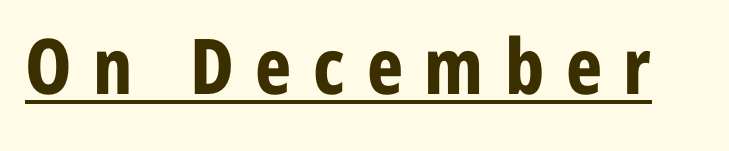
Descenders here cross a horizontal rule under the line. Here the designer chose a conventional face with non-uniform glyph widths. Typographic density is high because the face is bold. Look at the tracking — it's clearly loosened, letters drifting apart. These lines are composed in type without serifs.
